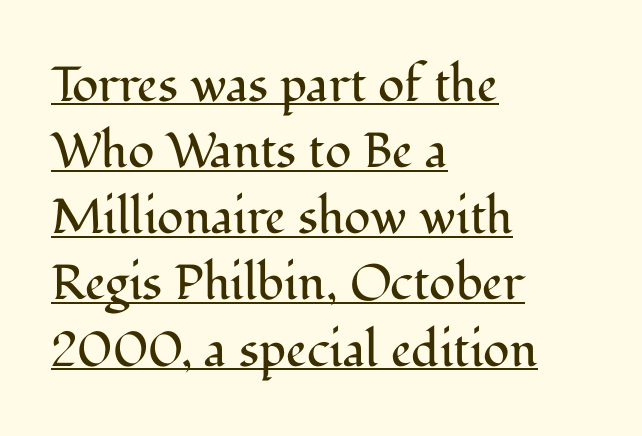
Underlined type. What stands out about the letter spacing? Nothing — it is the standard amount. This rendering uses left alignment, leaving the right contour irregular. Weight: not bold — regular or lighter.
